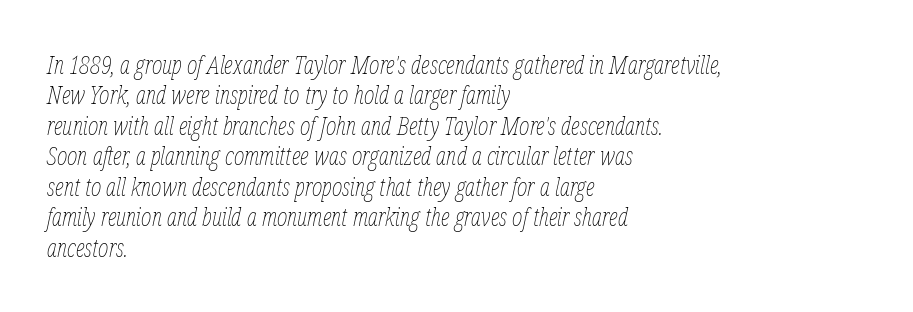
The image shows 25 px text type, italic (leaning right); set left-aligned, line spacing 1.22x, normal letter spacing, not underlined.
